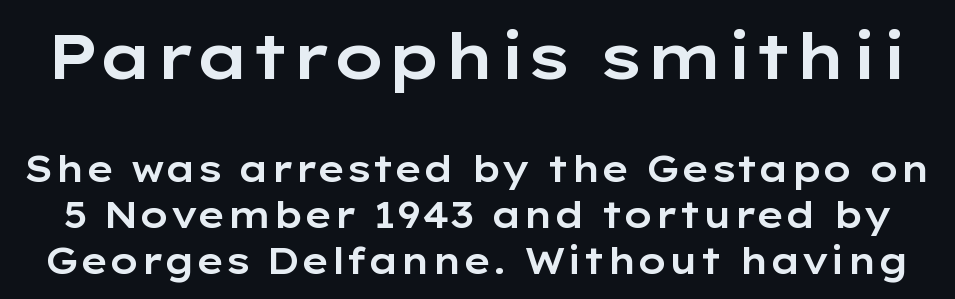
{"serif": "no", "italic": "no", "width": "wide", "stroke_contrast": "low", "x_height": "medium", "monospaced": "no", "underline": "no", "line_spacing": "normal", "line_spacing_ratio": 1.27, "letter_spacing": "normal", "letter_spacing_em": 0.0, "larger_block": "first", "size_ratio": 1.75, "glyph_px": 63}
